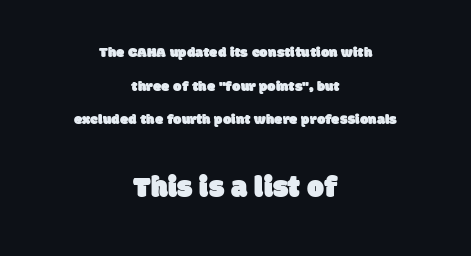
The image shows 30 px sans-serif type; set centered, loose line spacing (2.25x), normal letter spacing, not underlined; the second (bottom) block is 2.0x larger; low stroke contrast and a large x-height.
